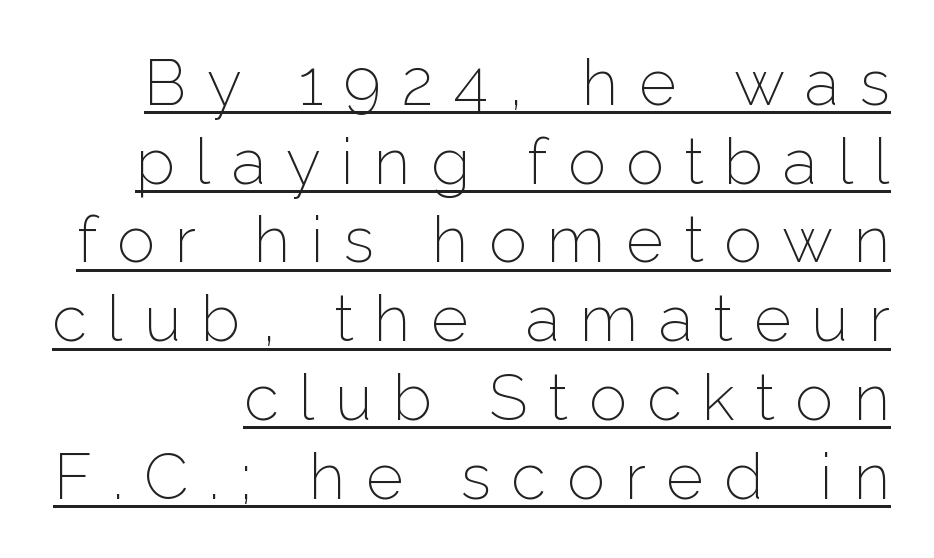
The image shows 64 px light sans-serif type, upright; set line spacing 1.23x, unusually wide letter spacing (+0.32 em), underlined; low stroke contrast and a medium x-height.
